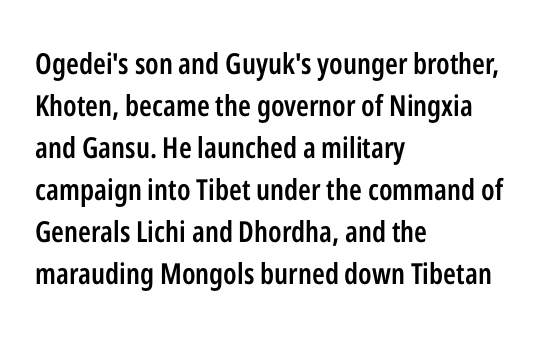
The image shows 29 px semibold, condensed sans-serif type, upright; set left-aligned, normal line spacing (1.45x), normal letter spacing, not underlined; low stroke contrast and a medium x-height.
